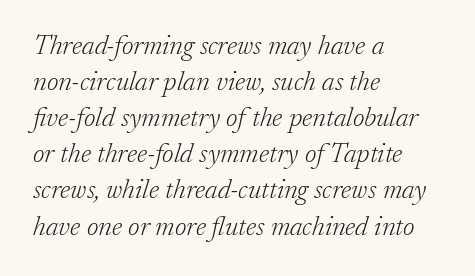
Weight: regular or lighter. Bare-footed words on every line. A student would call this left alignment; a typographer would say flush left, rag right. What kind of face is this? One with serifs. Each new line begins a customary step beneath the previous one. Spacing verdict: proportional, widths tailored to each character.
